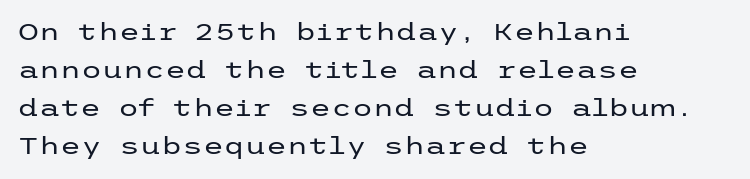
Is there much room between lines? A standard amount, neither cramped nor airy. A roman cut, with each character standing at attention. How are the letters spaced? Ordinarily, with no added tracking. This rendering features lettering with no underline. The paragraph shown leans on its left margin. The weight tops out at a normal text grade.
